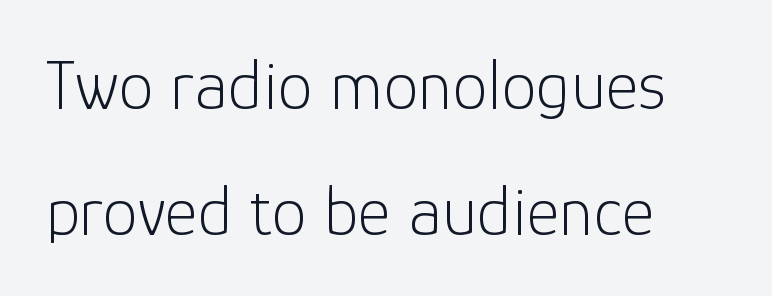
The image shows 71 px light sans-serif type, upright; set left-aligned, line spacing 1.77x, normal letter spacing, not underlined; low stroke contrast and a medium x-height.
